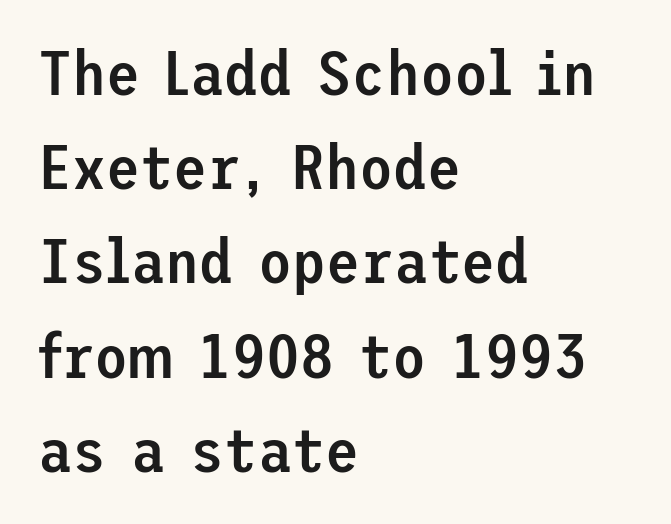
The image shows 62 px semibold sans-serif type, upright; set left-aligned, normal line spacing (1.52x), normal letter spacing, not underlined; low stroke contrast and a medium x-height.
